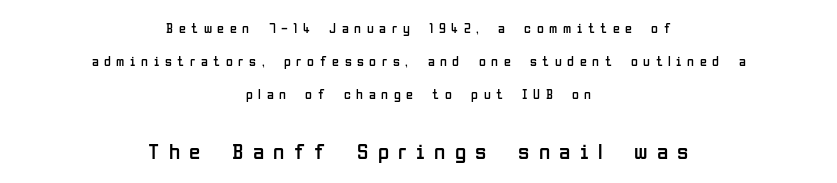
The image shows 23 px text type, upright; set centered, loose line spacing (2.34x), unusually wide letter spacing (+0.4 em), not underlined; the second (bottom) block is 1.64x larger.
